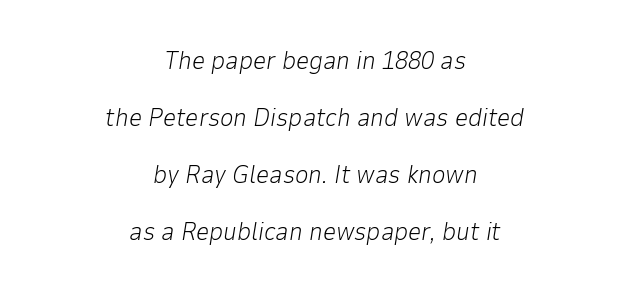
{"italic": "yes", "lean": "right", "slant_degrees": 9, "bold": "no", "underline": "no", "align": "center", "line_spacing": "loose", "line_spacing_ratio": 2.19, "letter_spacing": "normal", "letter_spacing_em": 0.0, "glyph_px": 26}
